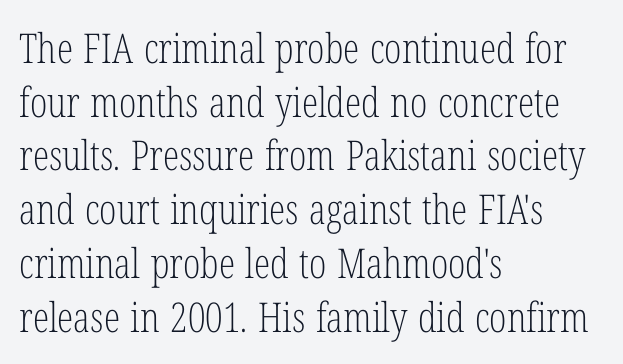
Q: Is the text bold? A: No.
Q: Is the text italic (slanted)? A: No, it is upright.
Q: Is the typeface a serif or a sans-serif typeface? A: Serif.
Q: Is the text underlined? A: No.
Q: How is the paragraph aligned? A: Left-aligned.
Q: Is the spacing between letters normal or unusually wide? A: Normal.
Q: Is the spacing between lines tight, normal or loose? A: Normal.
Q: Width (condensed, normal, or wide)? A: Condensed.
Q: Stroke contrast? A: Low.
Q: x-height? A: Medium.
Q: Monospaced? A: No.
